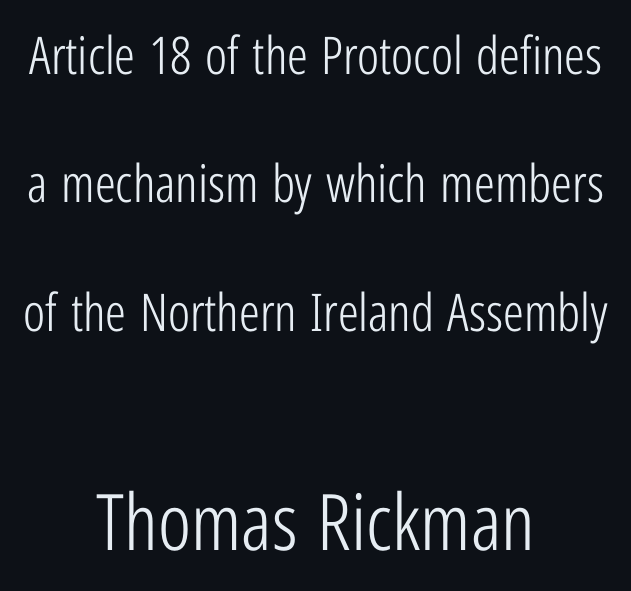
The image shows 78 px light, condensed sans-serif type, upright; set centered, loose line spacing (2.47x), normal letter spacing, not underlined; the second (bottom) block is 1.5x larger; low stroke contrast and a medium x-height.
